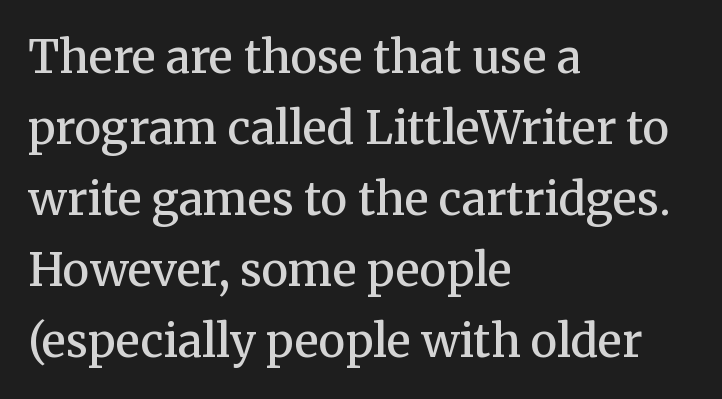
The image shows 45 px semibold serif type, upright; set left-aligned, normal line spacing (1.58x), normal letter spacing, not underlined; medium stroke contrast and a medium x-height.
